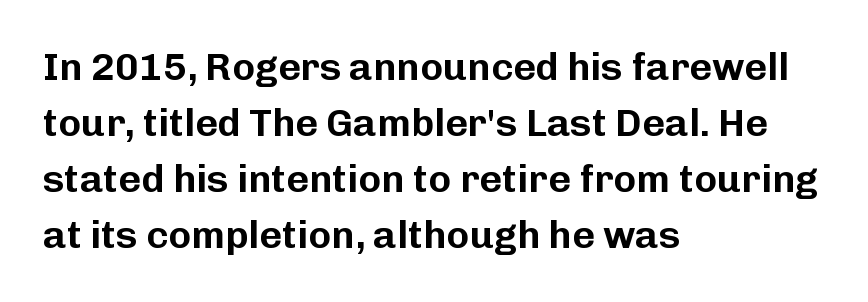
The image shows 39 px sans-serif type, upright; set left-aligned, normal line spacing (1.44x), normal letter spacing, not underlined; low stroke contrast and a medium x-height.
